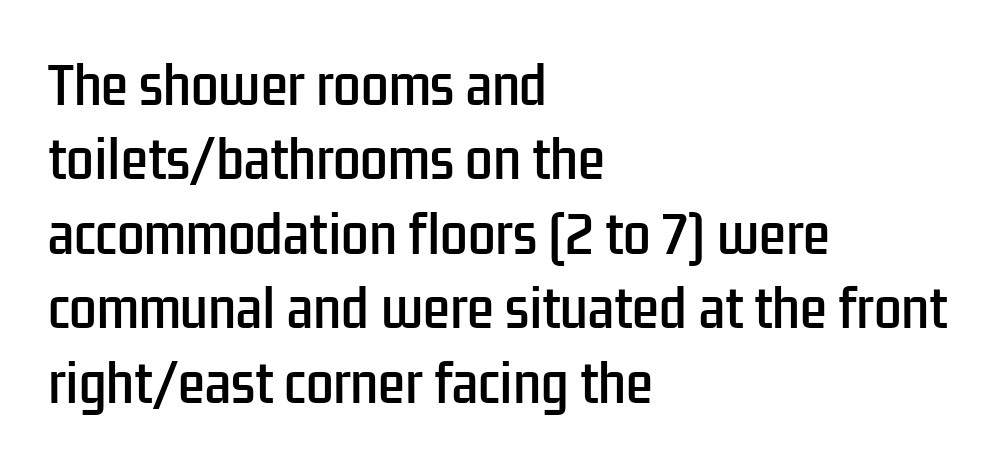
Interline gaps are of average width in this sample. Students, note that the glyphs here touch the page at normal intervals. Vertical strokes here are truly vertical. Line beginnings align vertically; line endings do not. The font family rendered here belongs to the sans-serif group.
